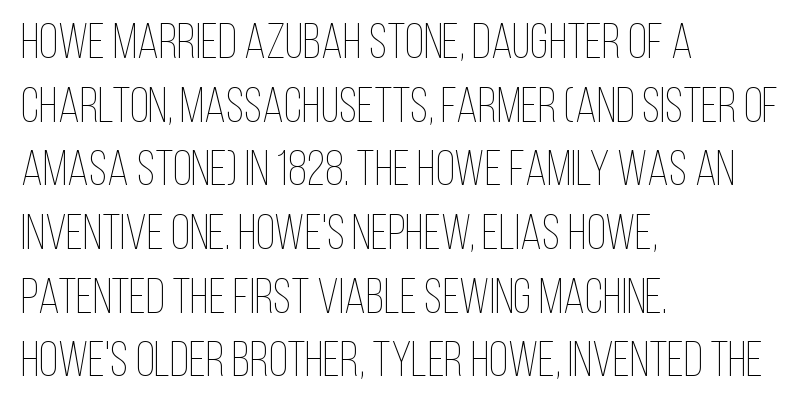
{"italic": "no", "bold": "no", "weight": "thin", "width": "condensed", "stroke_contrast": "low", "x_height": "large", "monospaced": "no", "underline": "no", "align": "left", "line_spacing": "normal", "line_spacing_ratio": 1.3, "letter_spacing": "normal", "letter_spacing_em": 0.0, "glyph_px": 49}
